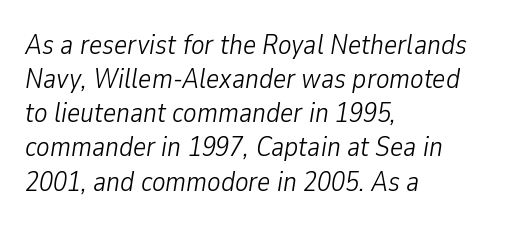
Q: Is the text bold? A: No.
Q: Is the text italic (slanted)? A: Yes, it leans right by about 9 degrees.
Q: Is the text underlined? A: No.
Q: How is the paragraph aligned? A: Left-aligned.
Q: Is the spacing between letters normal or unusually wide? A: Normal.
Q: Width (condensed, normal, or wide)? A: Condensed.
Q: Stroke contrast? A: Low.
Q: x-height? A: Medium.
Q: Monospaced? A: No.
